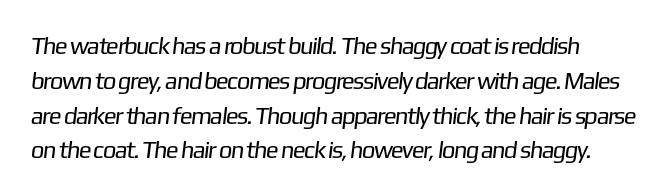
Letters have the restrained weight of plain body copy at most. Regular leading. Any mark beneath the type? The region is blank. This sample uses plain, unmodified letter spacing.
